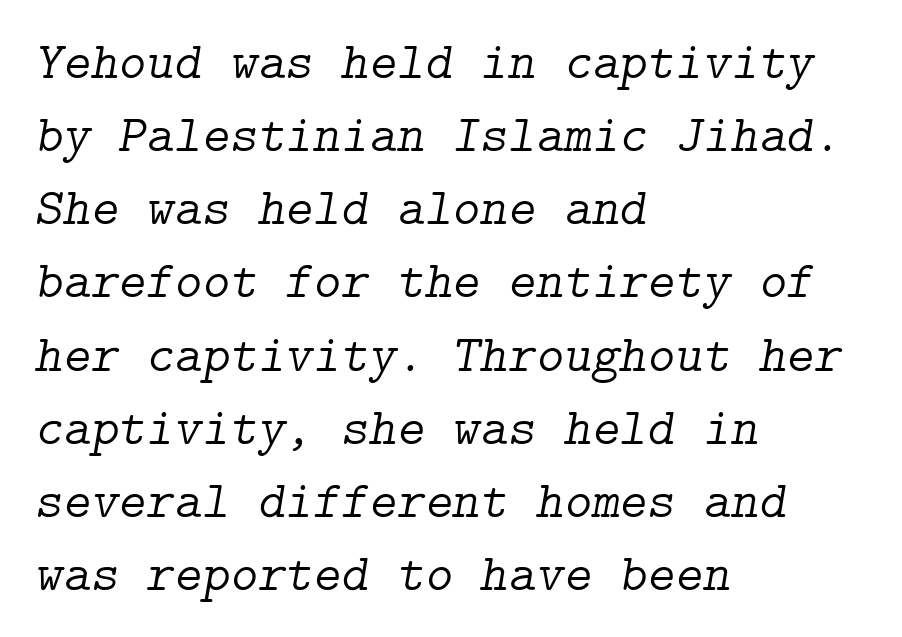
The image shows 53 px light serif type, italic (leaning right); set left-aligned, normal line spacing (1.38x), normal letter spacing, not underlined; low stroke contrast and a medium x-height.
